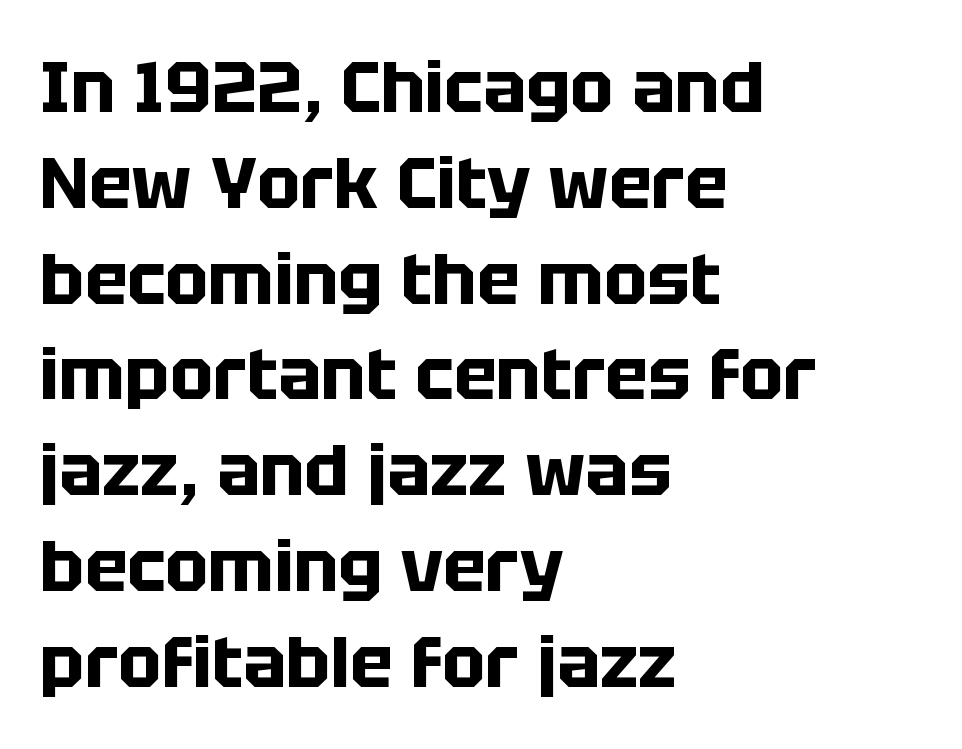
{"serif": "no", "italic": "no", "bold": "yes", "weight": "bold", "width": "normal", "stroke_contrast": "low", "x_height": "large", "monospaced": "no", "underline": "no", "align": "left", "line_spacing": "normal", "line_spacing_ratio": 1.33, "letter_spacing": "normal", "letter_spacing_em": 0.0, "glyph_px": 72}
